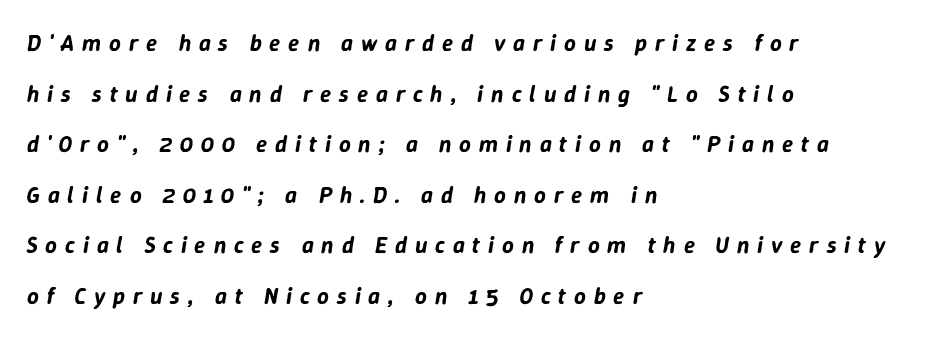
Short and long lines alike share a common starting point at left. The face used here is rendered with a markedly widened letterfit. Unmarked baselines from the first word to the last. Reading down the column, the eye jumps a long way to each next line. Designer's note — italics engaged.
